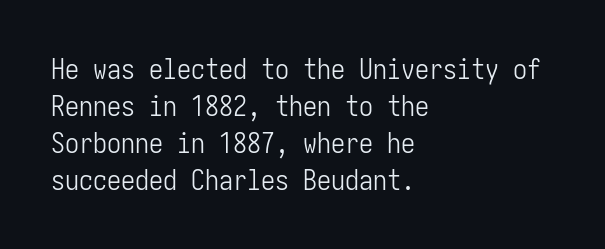
Q: Is the text bold? A: No.
Q: Is the text italic (slanted)? A: No, it is upright.
Q: Is the typeface a serif or a sans-serif typeface? A: Sans-serif.
Q: Is the text underlined? A: No.
Q: How is the paragraph aligned? A: Left-aligned.
Q: Is the spacing between letters normal or unusually wide? A: Normal.
Q: Is the spacing between lines tight, normal or loose? A: Normal.
Q: Width (condensed, normal, or wide)? A: Condensed.
Q: Stroke contrast? A: Low.
Q: x-height? A: Medium.
